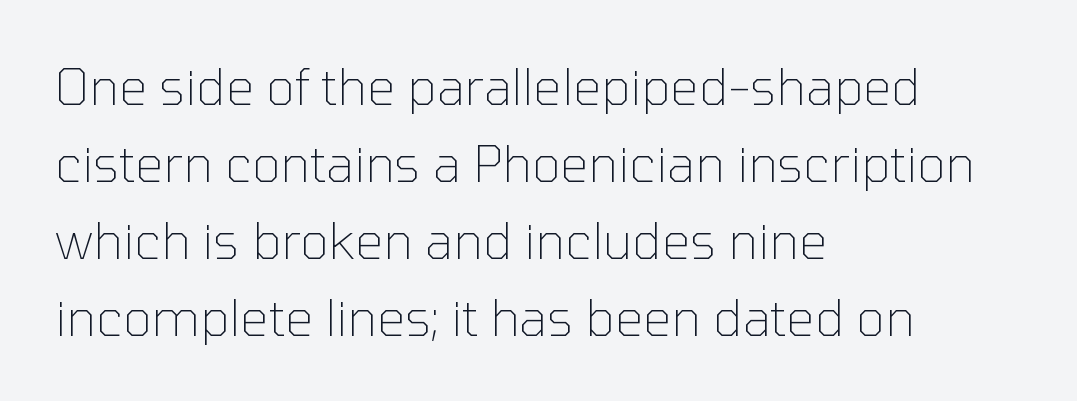
The image shows 50 px thin sans-serif type, upright; set left-aligned, normal line spacing (1.54x), normal letter spacing, not underlined; low stroke contrast and a medium x-height.
